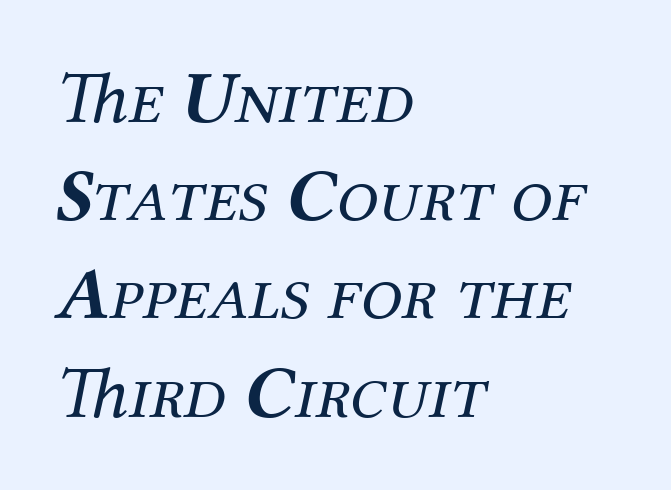
Q: Is the text bold? A: No.
Q: Is the text italic (slanted)? A: Yes, it leans right by about 12 degrees.
Q: Is the typeface a serif or a sans-serif typeface? A: Serif.
Q: Is the text underlined? A: No.
Q: How is the paragraph aligned? A: Left-aligned.
Q: Is the spacing between letters normal or unusually wide? A: Normal.
Q: Is the spacing between lines tight, normal or loose? A: Normal.
Q: Width (condensed, normal, or wide)? A: Normal.
Q: Stroke contrast? A: Medium.
Q: x-height? A: Medium.
Q: Monospaced? A: No.
